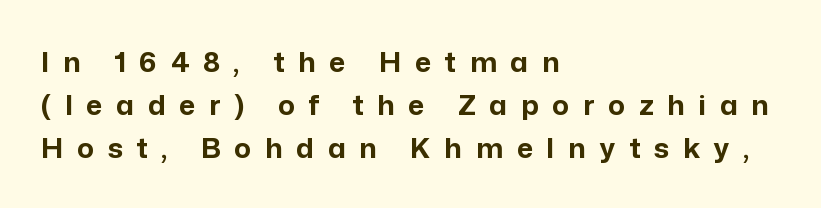
{"serif": "no", "italic": "no", "bold": "yes", "weight": "bold", "width": "normal", "stroke_contrast": "low", "x_height": "medium", "monospaced": "no", "underline": "no", "align": "left", "line_spacing": "normal", "line_spacing_ratio": 1.53, "letter_spacing": "wide", "letter_spacing_em": 0.49, "glyph_px": 28}
